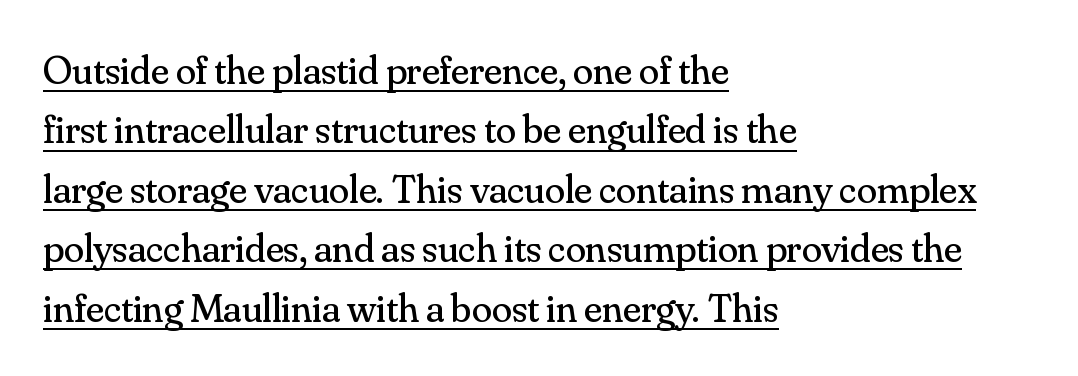
{"serif": "yes", "italic": "no", "bold": "no", "weight": "regular", "width": "normal", "stroke_contrast": "medium", "x_height": "small", "monospaced": "no", "underline": "yes", "align": "left", "line_spacing": "normal", "line_spacing_ratio": 1.45, "letter_spacing": "normal", "letter_spacing_em": 0.0, "glyph_px": 41}
